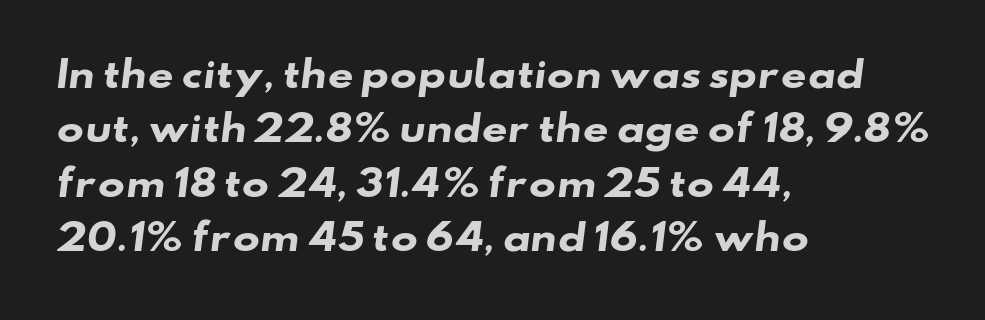
Inter-character spacing is left at the font's built-in metrics. Alignment: flush left. The rendering shows plain stroke endings on the letterforms — a sans-serif design. Think of a printed novel: that variable character pitch is what you see here. Reading down the column, the eye jumps a familiar distance to each next line.
